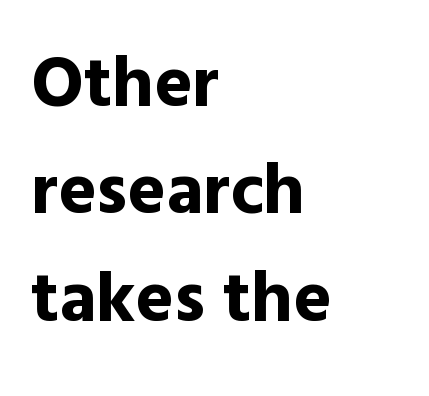
These lines are composed in type without serifs. This rendering leaves character spacing at its baseline value. Students, this is bold: see how much ink each stroke carries. Varying glyph widths throughout — classic text-font behaviour.
